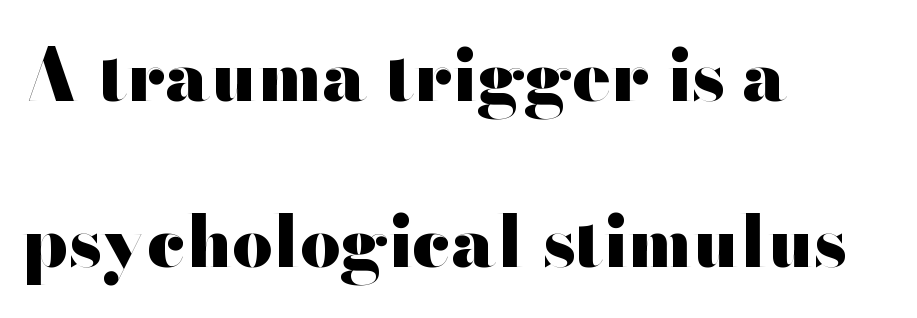
The image shows 71 px heavy, wide sans-serif type, upright; set left-aligned, loose line spacing (2.34x), normal letter spacing, not underlined; high stroke contrast and a small x-height.
